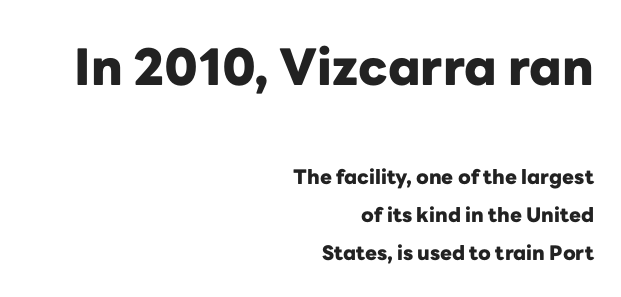
Q: Is the text bold? A: Yes.
Q: Is the text italic (slanted)? A: No, it is upright.
Q: Is the typeface a serif or a sans-serif typeface? A: Sans-serif.
Q: Is the text underlined? A: No.
Q: How is the paragraph aligned? A: Right-aligned.
Q: Is the spacing between letters normal or unusually wide? A: Normal.
Q: Which block of text is set in a larger size, the first (top) or the second (bottom)? A: The first (top) one.
Q: Width (condensed, normal, or wide)? A: Normal.
Q: Stroke contrast? A: Low.
Q: x-height? A: Medium.
Q: Monospaced? A: No.
